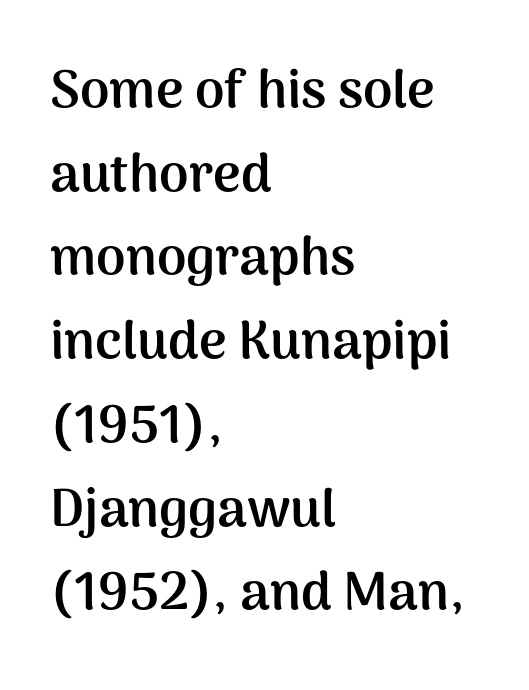
Chunky letters — that's bold for sure. The paragraph shown leans on its left margin. These lines sit exactly where default settings would place them. The typeface chosen for these lines omits serifs.
